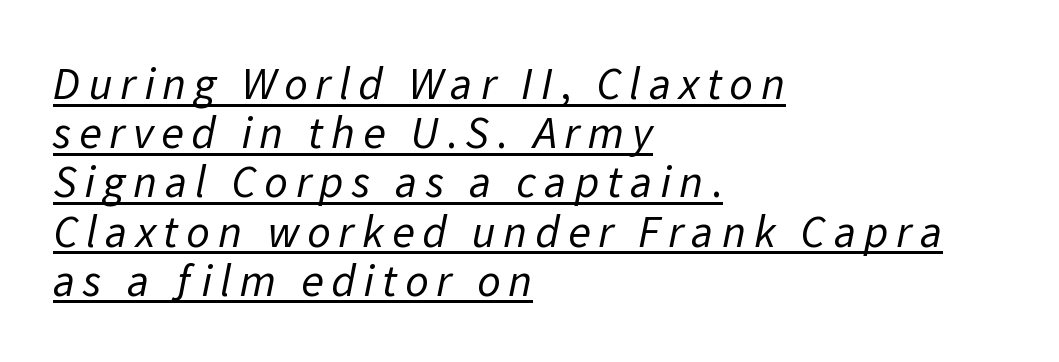
The image shows 46 px regular-weight sans-serif type; set left-aligned, tight line spacing (1.07x), underlined; low stroke contrast and a medium x-height.
